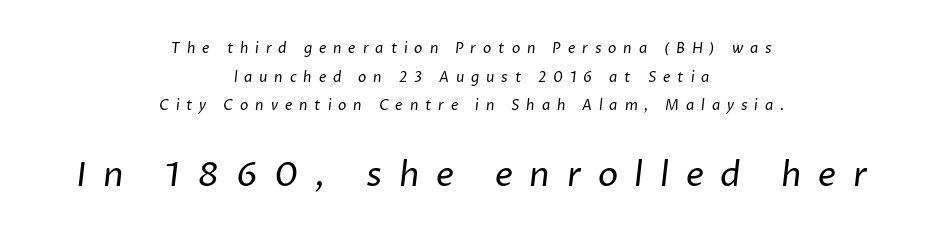
Q: Is the text bold? A: No.
Q: Is the typeface a serif or a sans-serif typeface? A: Sans-serif.
Q: Is the text underlined? A: No.
Q: How is the paragraph aligned? A: Centered.
Q: Is the spacing between letters normal or unusually wide? A: Unusually wide.
Q: Is the spacing between lines tight, normal or loose? A: Loose.
Q: Which block of text is set in a larger size, the first (top) or the second (bottom)? A: The second (bottom) one.
Q: Width (condensed, normal, or wide)? A: Normal.
Q: Stroke contrast? A: Low.
Q: x-height? A: Medium.
Q: Monospaced? A: No.
